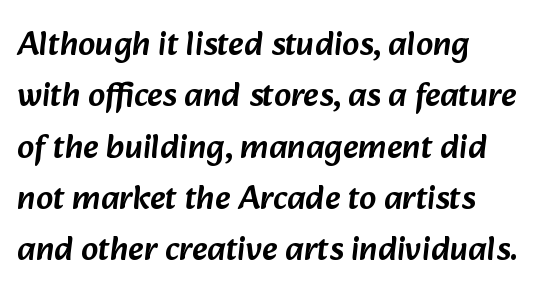
{"serif": "no", "width": "normal", "stroke_contrast": "low", "x_height": "medium", "monospaced": "no", "underline": "no", "align": "left", "line_spacing": "normal", "line_spacing_ratio": 1.51, "letter_spacing": "normal", "letter_spacing_em": 0.0, "glyph_px": 34}
